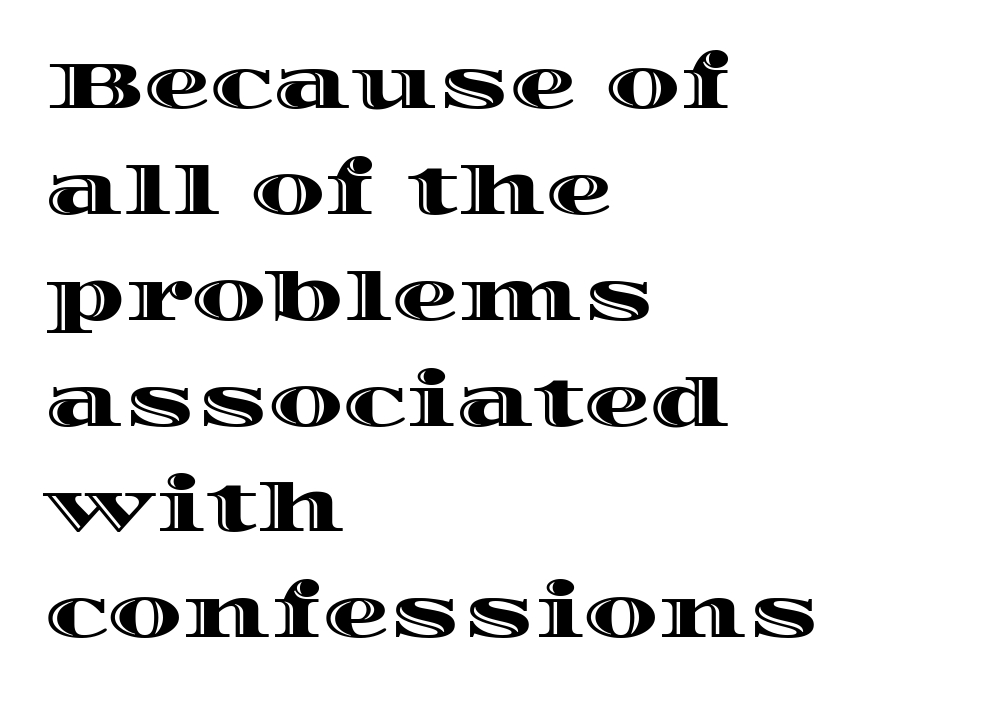
Q: Is the text italic (slanted)? A: No, it is upright.
Q: Is the text underlined? A: No.
Q: How is the paragraph aligned? A: Left-aligned.
Q: Is the spacing between letters normal or unusually wide? A: Normal.
Q: Is the spacing between lines tight, normal or loose? A: Normal.
Q: Width (condensed, normal, or wide)? A: Wide.
Q: x-height? A: Large.
Q: Monospaced? A: No.
